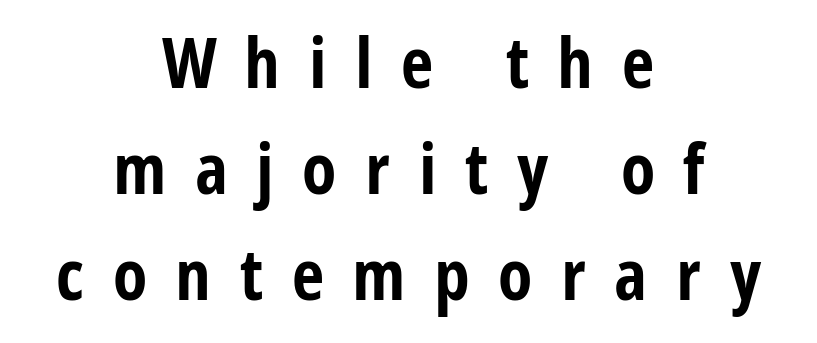
{"serif": "no", "italic": "no", "bold": "yes", "weight": "bold", "width": "condensed", "stroke_contrast": "low", "x_height": "large", "monospaced": "no", "underline": "no", "align": "center", "line_spacing": "normal", "line_spacing_ratio": 1.49, "letter_spacing": "wide", "letter_spacing_em": 0.4, "glyph_px": 71}
